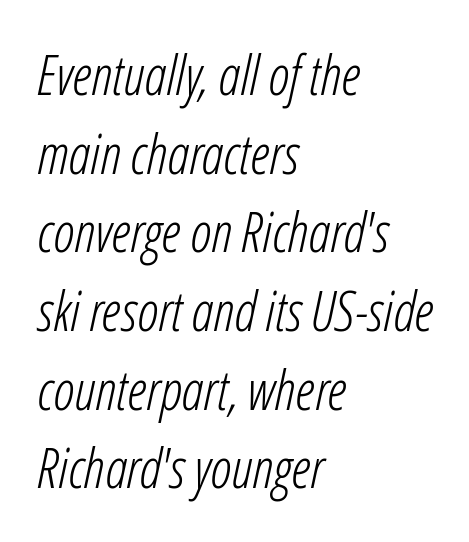
Q: Is the text bold? A: No.
Q: Is the text italic (slanted)? A: Yes, it leans right by about 12 degrees.
Q: Is the text underlined? A: No.
Q: How is the paragraph aligned? A: Left-aligned.
Q: Is the spacing between letters normal or unusually wide? A: Normal.
Q: Is the spacing between lines tight, normal or loose? A: Normal.
Q: Width (condensed, normal, or wide)? A: Condensed.
Q: Stroke contrast? A: Low.
Q: x-height? A: Medium.
Q: Monospaced? A: No.
